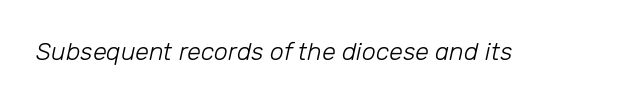
The image shows 25 px text type, italic (leaning right); set normal letter spacing, not underlined.
